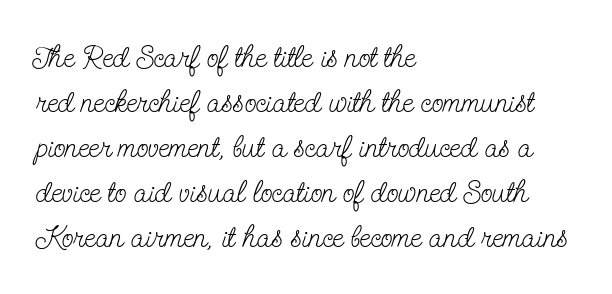
The space between consecutive lines is moderate. Lines of text with bare space underneath. The face used here is proportionally spaced, like ordinary book or web type. A light-to-regular cut is what we see here. Glyph-to-glyph distance matches everyday printed text.
